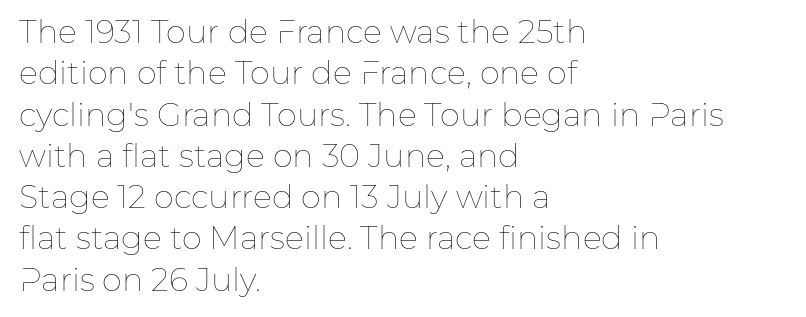
The image shows 32 px thin type, upright; set left-aligned, normal line spacing (1.29x), normal letter spacing, not underlined; low stroke contrast and a medium x-height.
